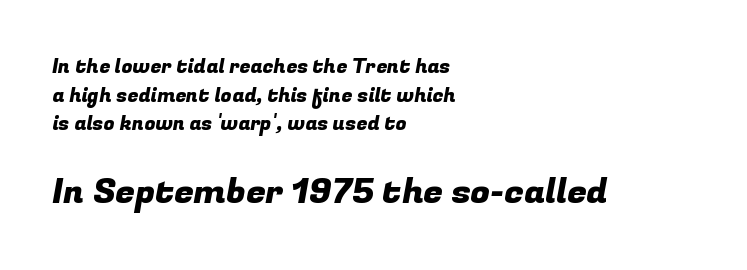
Lines of text with bare space underneath. Is this a fixed-width face? No — the glyphs have proportional, varying widths. These lines keep a tight, regular rhythm from letter to letter. The lines sit at an ordinary, default distance from one another.
